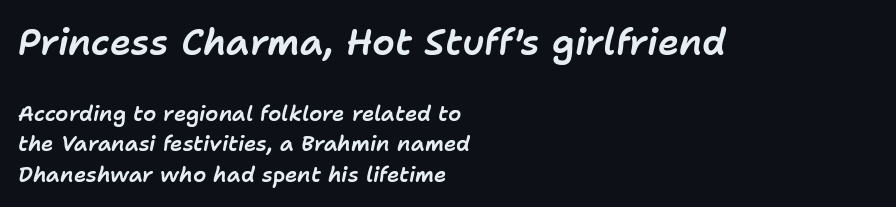
The image shows 36 px text type, italic (leaning right); set left-aligned, normal line spacing (1.45x), normal letter spacing, not underlined; the first (top) block is 1.71x larger; low stroke contrast and a medium x-height.
